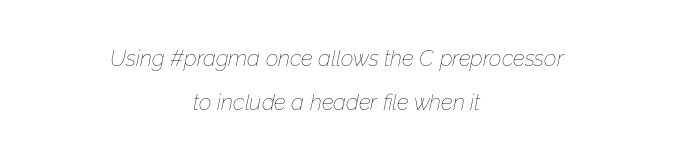
Q: Is the text bold? A: No.
Q: Is the text italic (slanted)? A: Yes, it leans right by about 12 degrees.
Q: Is the text underlined? A: No.
Q: How is the paragraph aligned? A: Centered.
Q: Is the spacing between letters normal or unusually wide? A: Normal.
Q: Is the spacing between lines tight, normal or loose? A: Loose.
